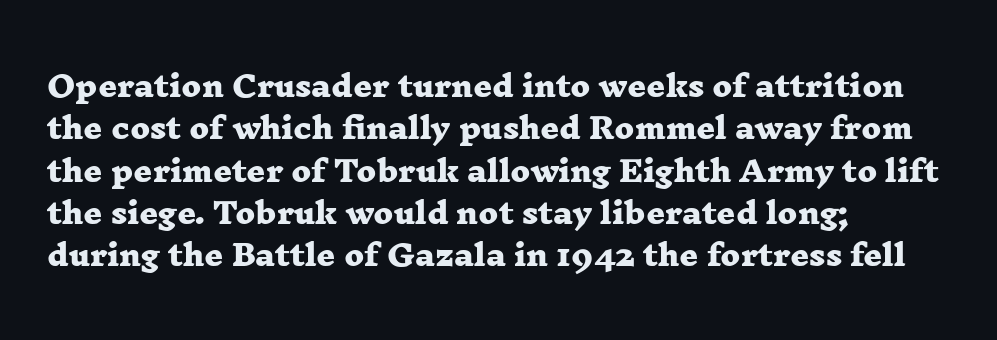
The image shows 29 px heavy, wide serif type; set left-aligned, normal line spacing (1.46x), normal letter spacing, not underlined; low stroke contrast and a medium x-height.
